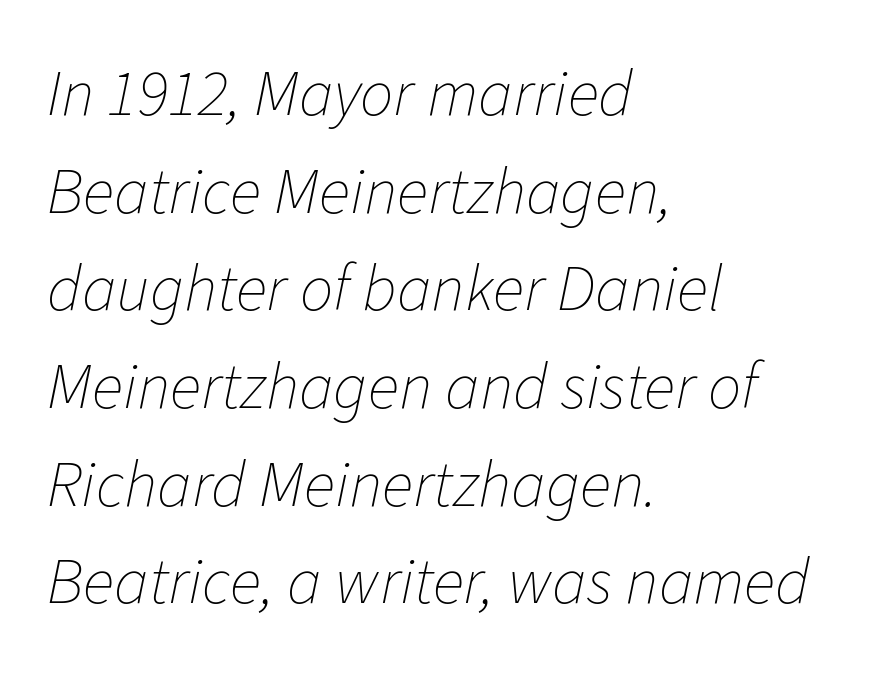
The image shows 66 px thin type, italic (leaning right); set left-aligned, normal line spacing (1.48x), normal letter spacing, not underlined; low stroke contrast and a medium x-height.
